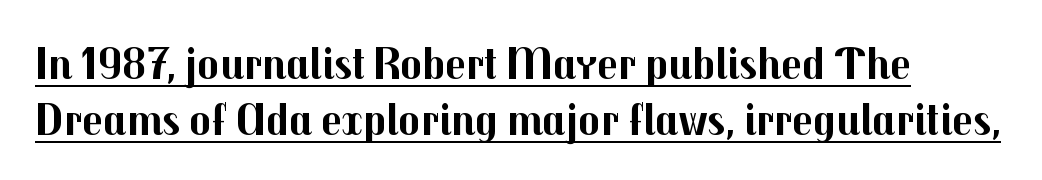
These lines are composed in type without serifs. Designer's note — italics off, roman on. Each word holds together tightly as a unit, with standard inter-letter gaps. Plenty of ink on the page — the face is bold. Underlined type.
